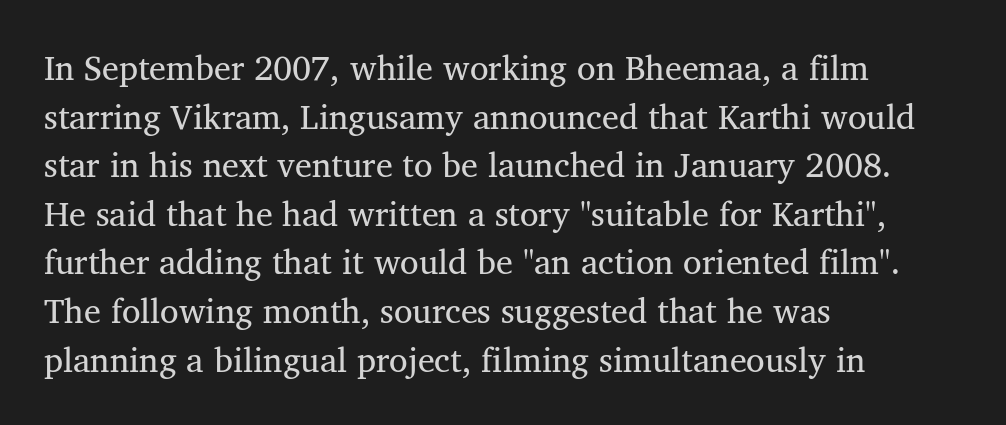
Q: Is the text bold? A: No.
Q: Is the text italic (slanted)? A: No, it is upright.
Q: Is the typeface a serif or a sans-serif typeface? A: Serif.
Q: Is the text underlined? A: No.
Q: How is the paragraph aligned? A: Left-aligned.
Q: Is the spacing between letters normal or unusually wide? A: Normal.
Q: Is the spacing between lines tight, normal or loose? A: Normal.
Q: Width (condensed, normal, or wide)? A: Normal.
Q: Stroke contrast? A: Medium.
Q: x-height? A: Medium.
Q: Monospaced? A: No.
